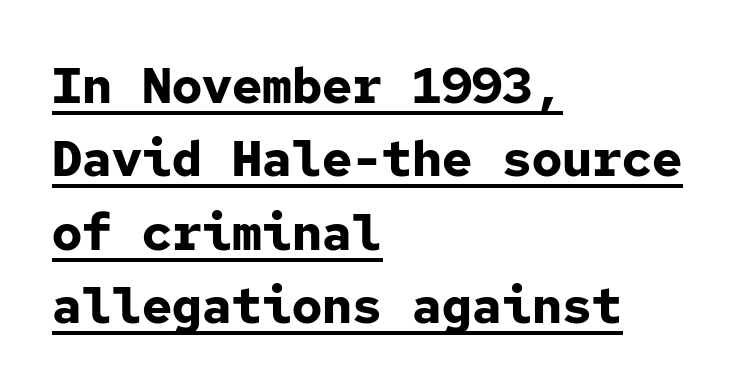
{"serif": "no", "italic": "no", "bold": "yes", "weight": "bold", "width": "normal", "stroke_contrast": "low", "x_height": "medium", "monospaced": "yes", "underline": "yes", "align": "left", "line_spacing": "normal", "line_spacing_ratio": 1.47, "letter_spacing": "normal", "letter_spacing_em": 0.0, "glyph_px": 50}
